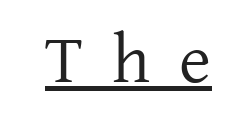
Q: Is the text bold? A: No.
Q: Is the text italic (slanted)? A: No, it is upright.
Q: Is the typeface a serif or a sans-serif typeface? A: Serif.
Q: Is the text underlined? A: Yes.
Q: Is the spacing between letters normal or unusually wide? A: Unusually wide.
Q: Width (condensed, normal, or wide)? A: Normal.
Q: Stroke contrast? A: Low.
Q: x-height? A: Medium.
Q: Monospaced? A: No.
